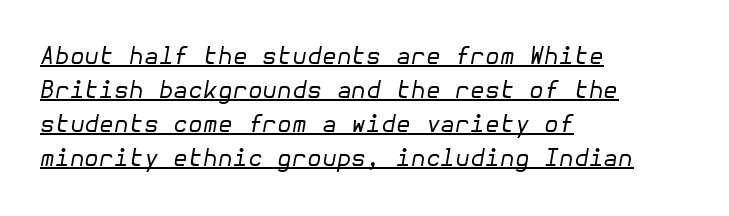
Posture: slanted. The font sits on the lighter half of the weight spectrum, regular included. Where is the straight margin? On the left. Glance below the letters and you will spot a drawn line. Each new line begins a customary step beneath the previous one. The passage shown has conventional tracking throughout.
